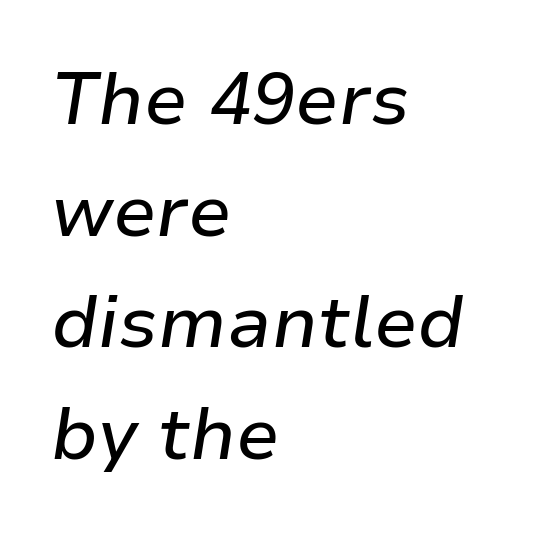
{"italic": "yes", "lean": "right", "slant_degrees": 9, "width": "normal", "stroke_contrast": "low", "x_height": "medium", "monospaced": "no", "underline": "no", "align": "left", "line_spacing": "normal", "line_spacing_ratio": 1.55, "letter_spacing": "normal", "letter_spacing_em": 0.0, "glyph_px": 72}
